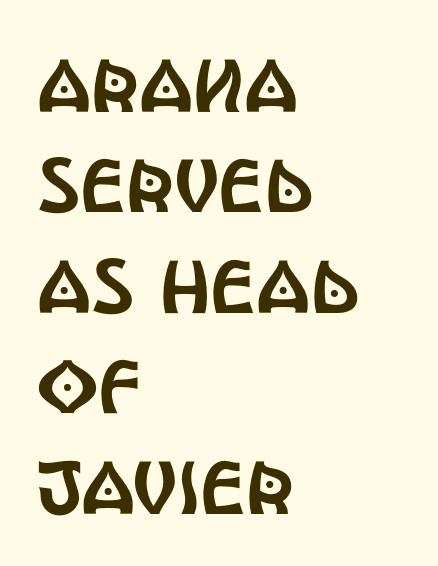
The image shows 75 px condensed sans-serif type, upright; set left-aligned, normal line spacing (1.34x), normal letter spacing, not underlined; a large x-height.
